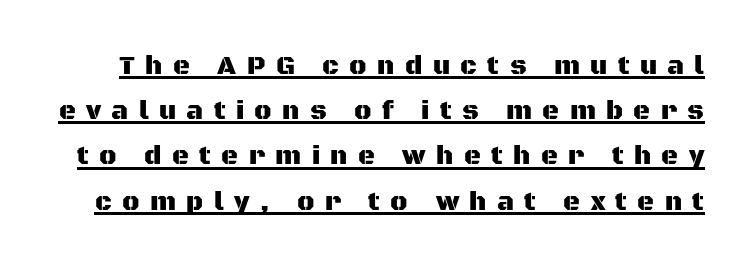
Q: Is the text italic (slanted)? A: No, it is upright.
Q: Is the text underlined? A: Yes.
Q: Is the spacing between letters normal or unusually wide? A: Unusually wide.
